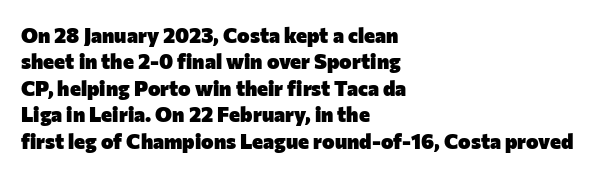
{"italic": "no", "bold": "yes", "underline": "no", "align": "left", "line_spacing": "normal", "line_spacing_ratio": 1.26, "letter_spacing": "normal", "letter_spacing_em": 0.0, "glyph_px": 21}
